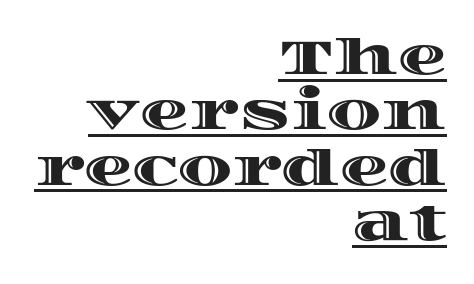
{"italic": "no", "width": "wide", "x_height": "large", "monospaced": "no", "underline": "yes", "align": "right", "line_spacing": "tight", "line_spacing_ratio": 1.13, "letter_spacing": "normal", "letter_spacing_em": 0.0, "glyph_px": 49}
